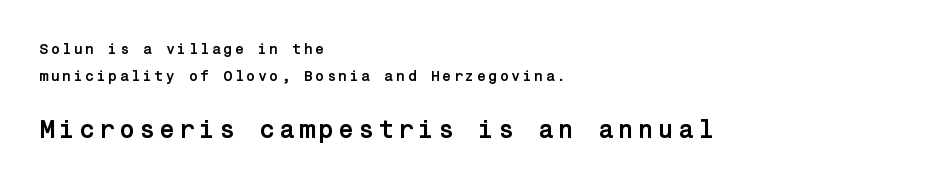
{"italic": "no", "bold": "yes", "underline": "no", "align": "left", "line_spacing_ratio": 1.78, "larger_block": "second", "size_ratio": 1.73, "glyph_px": 26}
